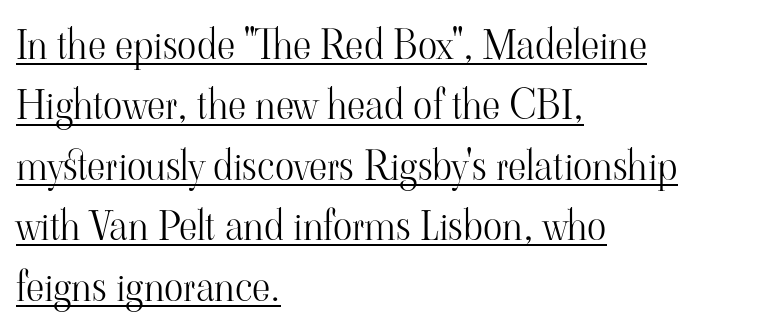
Characters remain perfectly vertical along every line. The face used here is proportionally spaced, like ordinary book or web type. Are there feet on the stems? There are — it's a serif. Line spacing here is normal. Stems and bowls with no extra thickness — not bold.
